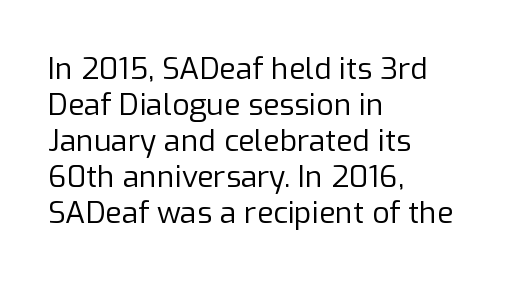
The image shows 30 px regular-weight sans-serif type, upright; set left-aligned, line spacing 1.2x, normal letter spacing, not underlined; low stroke contrast and a medium x-height.
